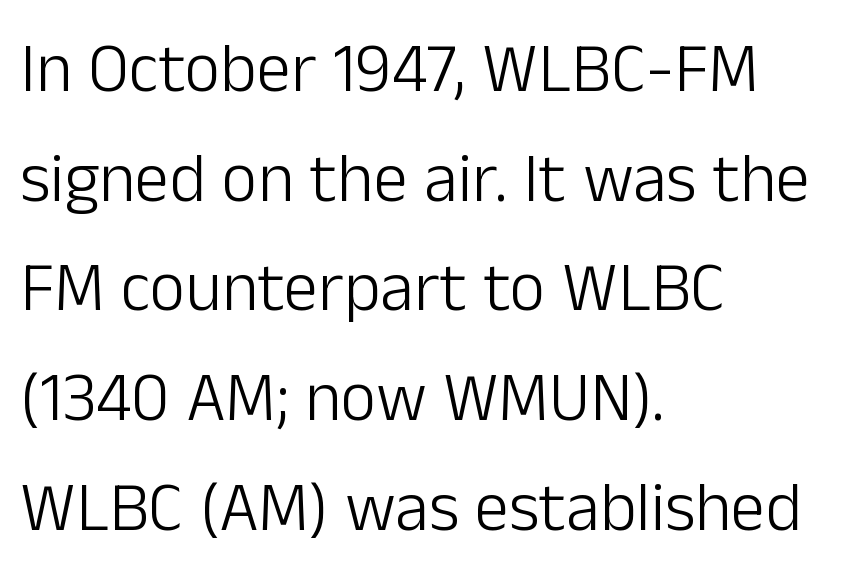
Reading down the column, the eye jumps a familiar distance to each next line. Glyph-to-glyph distance matches everyday printed text. Notice how the passage keeps a crisp vertical edge on the left only. Nothing heavy about these letters — not bold at all.
